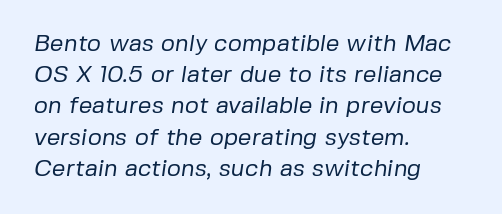
{"bold": "no", "underline": "no", "align": "left", "line_spacing": "normal", "line_spacing_ratio": 1.3, "letter_spacing": "normal", "letter_spacing_em": 0.0, "glyph_px": 24}
